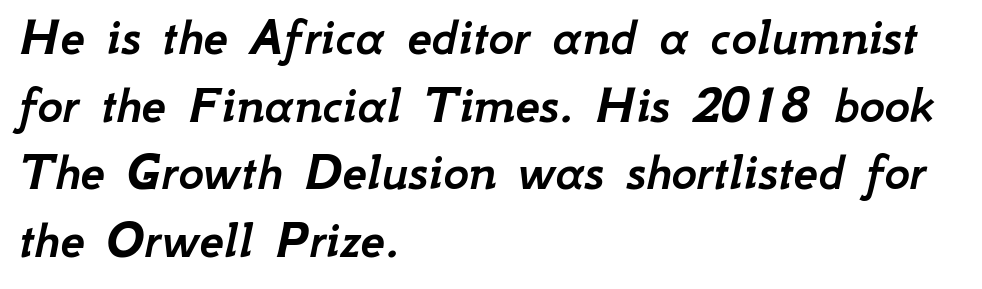
The image shows 55 px text type, italic (leaning right); set left-aligned, line spacing 1.23x, normal letter spacing, not underlined; low stroke contrast and a small x-height.
